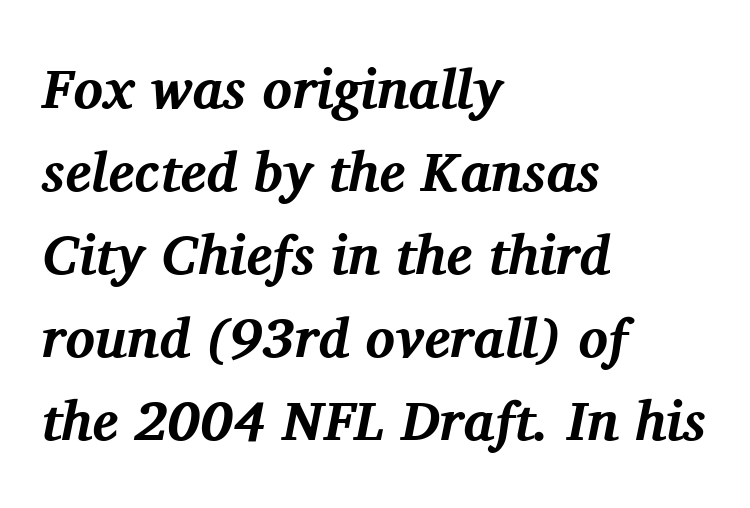
No extra tracking has been applied to these lines. Beneath every word, the page is bare. Is there much room between lines? A standard amount, neither cramped nor airy. The text carries the slant typical of an italic or oblique font. Where is the straight margin? On the left.
